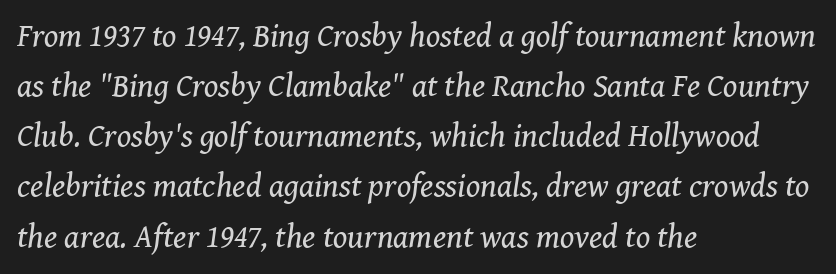
Q: Is the text bold? A: No.
Q: Is the text italic (slanted)? A: Yes, it leans right by about 8 degrees.
Q: Is the typeface a serif or a sans-serif typeface? A: Serif.
Q: Is the text underlined? A: No.
Q: How is the paragraph aligned? A: Left-aligned.
Q: Is the spacing between letters normal or unusually wide? A: Normal.
Q: Is the spacing between lines tight, normal or loose? A: Normal.
Q: Width (condensed, normal, or wide)? A: Normal.
Q: Stroke contrast? A: Medium.
Q: x-height? A: Medium.
Q: Monospaced? A: No.
